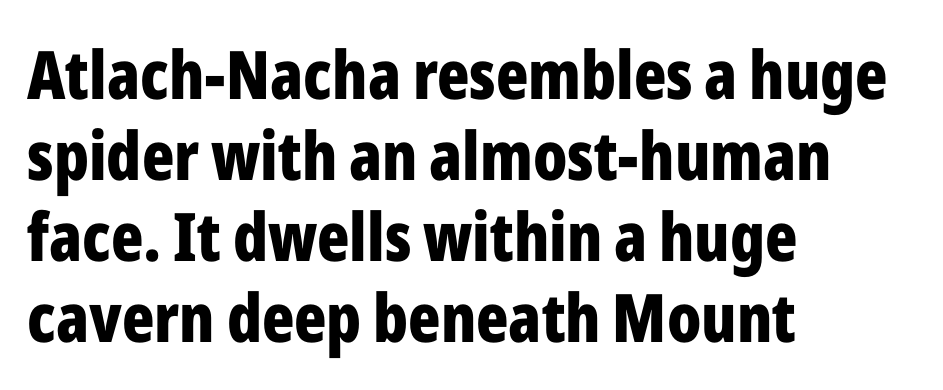
Q: Is the text bold? A: Yes.
Q: Is the text italic (slanted)? A: No, it is upright.
Q: Is the typeface a serif or a sans-serif typeface? A: Sans-serif.
Q: Is the text underlined? A: No.
Q: How is the paragraph aligned? A: Left-aligned.
Q: Is the spacing between letters normal or unusually wide? A: Normal.
Q: Width (condensed, normal, or wide)? A: Condensed.
Q: Stroke contrast? A: Low.
Q: x-height? A: Medium.
Q: Monospaced? A: No.
